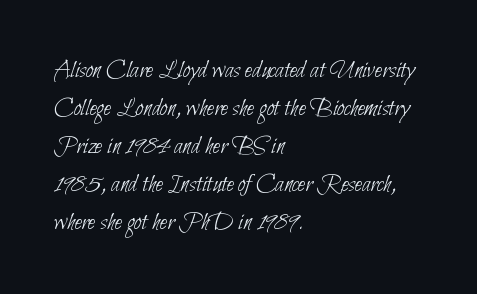
The image shows 26 px text type; set left-aligned, normal line spacing (1.46x), normal letter spacing, not underlined.
